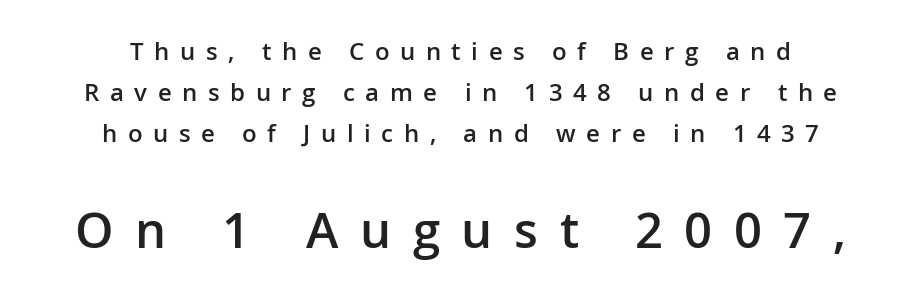
The image shows 49 px semibold sans-serif type, upright; set centered, normal line spacing (1.7x), unusually wide letter spacing (+0.44 em), not underlined; the second (bottom) block is 2.04x larger; low stroke contrast and a medium x-height.
